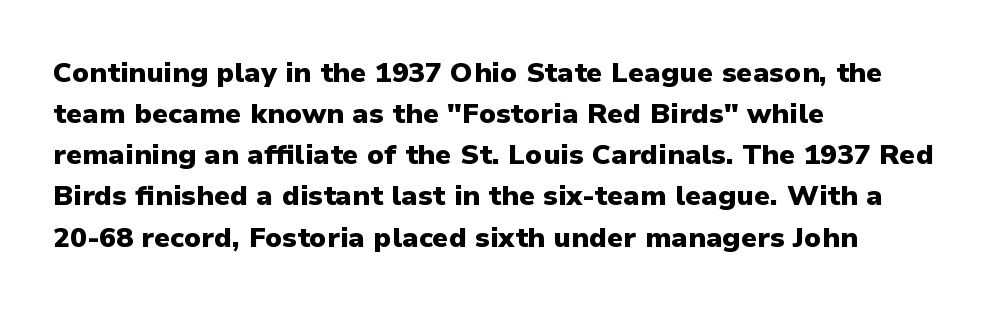
Q: Is the text bold? A: Yes.
Q: Is the text italic (slanted)? A: No, it is upright.
Q: Is the typeface a serif or a sans-serif typeface? A: Sans-serif.
Q: Is the text underlined? A: No.
Q: How is the paragraph aligned? A: Left-aligned.
Q: Is the spacing between letters normal or unusually wide? A: Normal.
Q: Is the spacing between lines tight, normal or loose? A: Normal.
Q: Width (condensed, normal, or wide)? A: Normal.
Q: Stroke contrast? A: Low.
Q: x-height? A: Medium.
Q: Monospaced? A: No.
